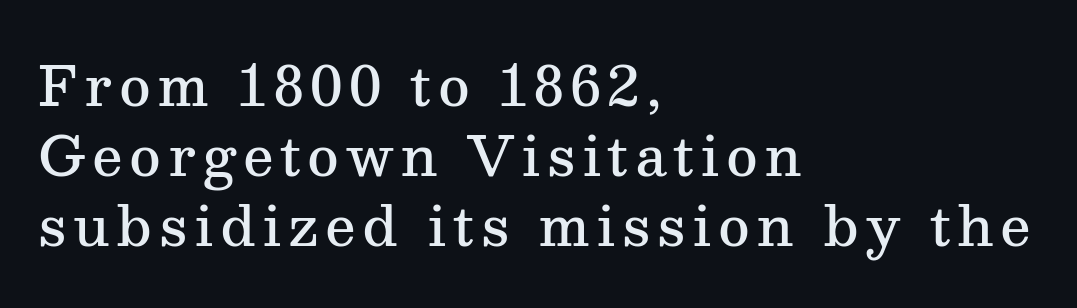
{"serif": "yes", "italic": "no", "bold": "semi", "weight": "semibold", "width": "normal", "stroke_contrast": "medium", "x_height": "medium", "monospaced": "no", "underline": "no", "align": "left", "line_spacing": "normal", "line_spacing_ratio": 1.3, "glyph_px": 54}
